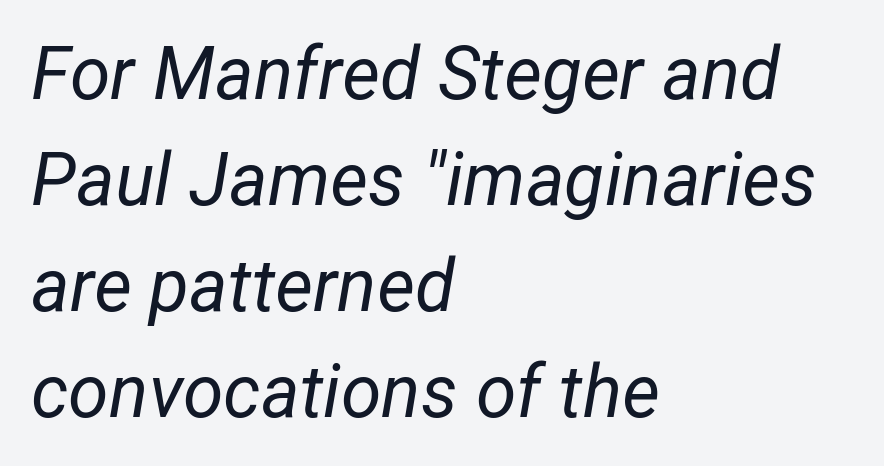
{"italic": "yes", "lean": "right", "slant_degrees": 12, "bold": "no", "weight": "regular", "width": "normal", "stroke_contrast": "low", "x_height": "medium", "monospaced": "no", "underline": "no", "align": "left", "line_spacing": "normal", "line_spacing_ratio": 1.45, "letter_spacing": "normal", "letter_spacing_em": 0.0, "glyph_px": 73}
